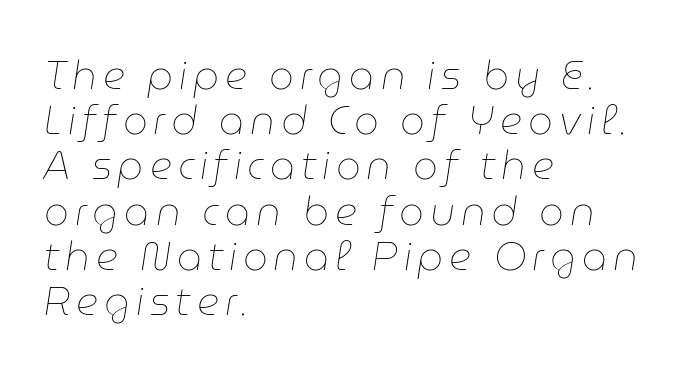
{"italic": "yes", "lean": "right", "slant_degrees": 9, "bold": "no", "weight": "thin", "width": "normal", "stroke_contrast": "low", "x_height": "medium", "monospaced": "no", "underline": "no", "align": "left", "line_spacing_ratio": 1.16, "glyph_px": 39}
